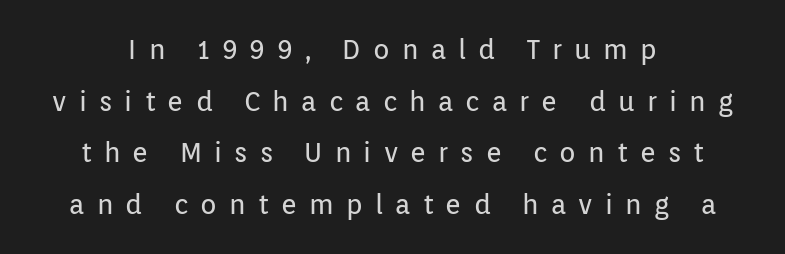
Q: Is the text bold? A: No.
Q: Is the text italic (slanted)? A: No, it is upright.
Q: Is the text underlined? A: No.
Q: Is the spacing between letters normal or unusually wide? A: Unusually wide.
Q: Is the spacing between lines tight, normal or loose? A: Loose.
